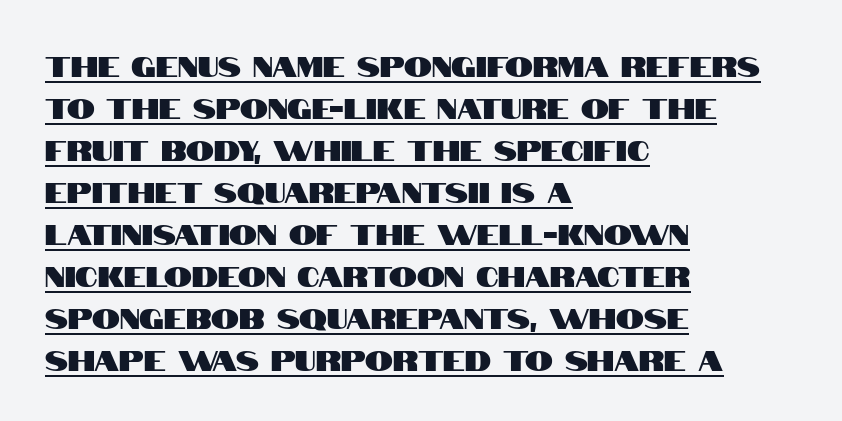
Notice how the passage keeps a crisp vertical edge on the left only. Here the designer chose a conventional face with non-uniform glyph widths. The font family rendered here belongs to the sans-serif group. The sample's only ornament is a line tracing under the words.
